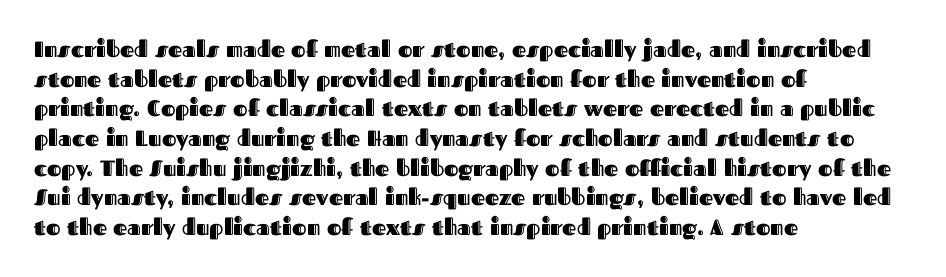
The passage shown stacks its lines at a standard gap. Look at the tracking — it's just the regular setting, nothing added. A typesetter would mark this as roman, not italic. Underlining? Definitely not there. One-word summary of the alignment: left.
